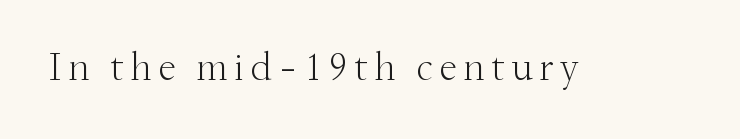
The image shows 40 px light serif type, upright; set not underlined; medium stroke contrast and a small x-height.
